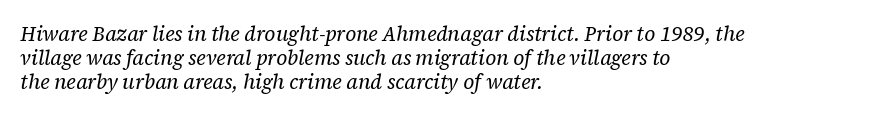
{"italic": "yes", "lean": "right", "slant_degrees": 12, "bold": "no", "underline": "no", "align": "left", "line_spacing_ratio": 1.21, "letter_spacing": "normal", "letter_spacing_em": 0.0, "glyph_px": 20}
